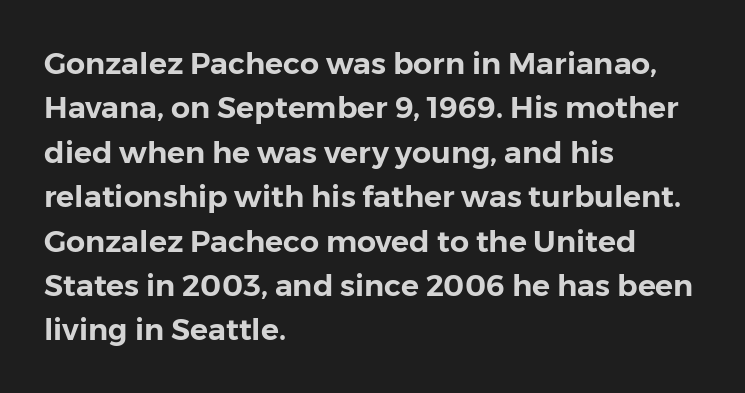
Each letter's strokes conclude bluntly, with no projecting serifs. The letters sit at their default tracking, neither squeezed nor spread. The paragraph shown leans on its left margin. Quick note: underline off.
